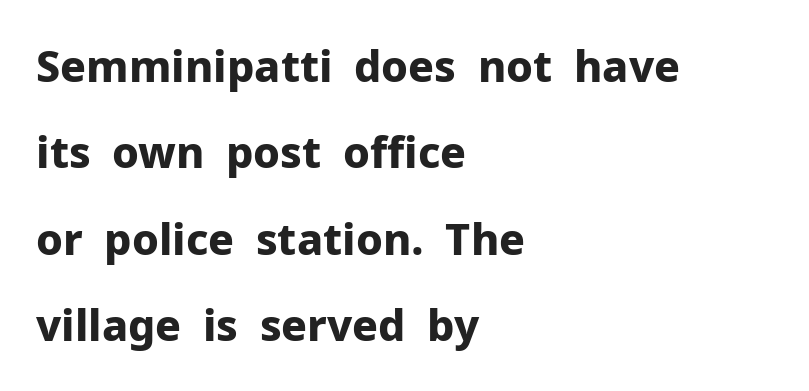
Q: Is the text bold? A: Yes.
Q: Is the text italic (slanted)? A: No, it is upright.
Q: Is the typeface a serif or a sans-serif typeface? A: Sans-serif.
Q: Is the text underlined? A: No.
Q: How is the paragraph aligned? A: Left-aligned.
Q: Is the spacing between letters normal or unusually wide? A: Normal.
Q: Is the spacing between lines tight, normal or loose? A: Loose.
Q: Width (condensed, normal, or wide)? A: Normal.
Q: Stroke contrast? A: Low.
Q: x-height? A: Medium.
Q: Monospaced? A: No.
